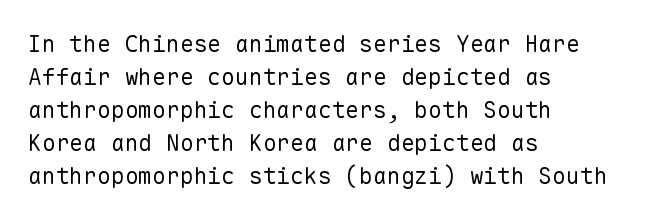
Honestly, the row spacing looks completely unremarkable. Caption: face not bold, strokes unweighted. Posture: vertical. This rendering features lettering with no underline. The setting favours the left margin, as ordinary paragraphs usually do.
